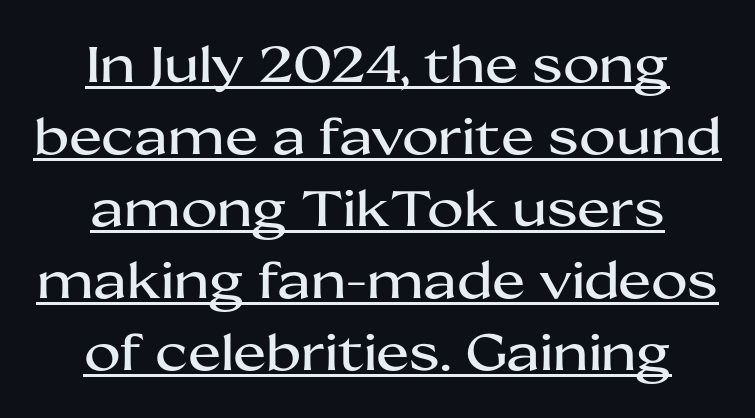
{"italic": "no", "width": "wide", "stroke_contrast": "medium", "x_height": "medium", "monospaced": "no", "underline": "yes", "align": "center", "line_spacing": "normal", "line_spacing_ratio": 1.44, "letter_spacing": "normal", "letter_spacing_em": 0.0, "glyph_px": 50}
